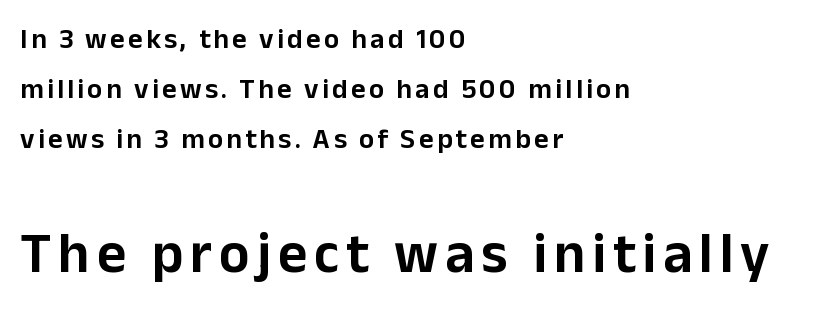
{"serif": "no", "italic": "no", "width": "normal", "stroke_contrast": "low", "x_height": "medium", "monospaced": "no", "underline": "no", "align": "left", "line_spacing_ratio": 1.79, "larger_block": "second", "size_ratio": 2.04, "glyph_px": 57}
